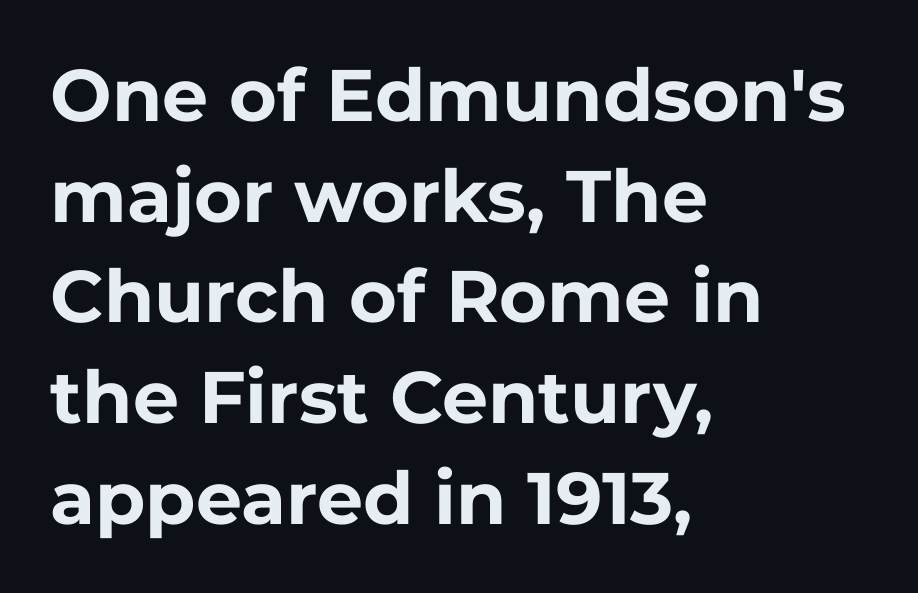
Between one letter and the next there's only the usual sliver of space. Tall strokes in this sample are plumb rather than angled. The characters display no serif detailing; their extremities are plain. Look at the stroke-to-counter ratio: heavy, a bold. Has an underline been added? It has not. Successive baselines arrive at the customary interval.
